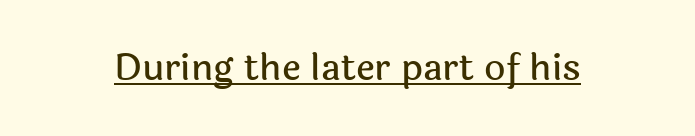
Check the space under the baseline: a stroke is drawn there. Characters follow at the spacing the type designer built in. The face used here is proportionally spaced, like ordinary book or web type. Posture: straight, roman, zero tilt. Type style note: lacks serifs.
